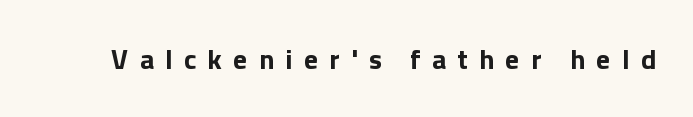
Students, note that the glyphs here are deliberately spaced far apart. Descenders hang freely into open space. Each letter keeps its own natural width here, so spacing adapts to shape. Are there feet on the stems? There aren't — it's a sans.
